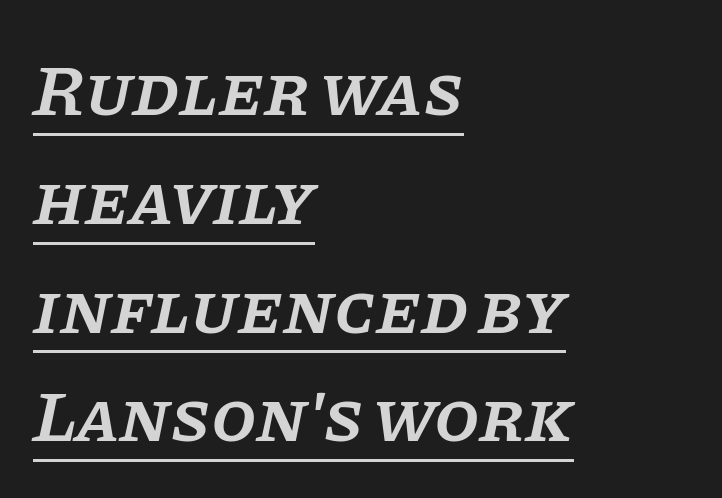
The image shows 73 px semibold serif type, italic (leaning right); set left-aligned, normal line spacing (1.49x), normal letter spacing, underlined; low stroke contrast and a large x-height.
